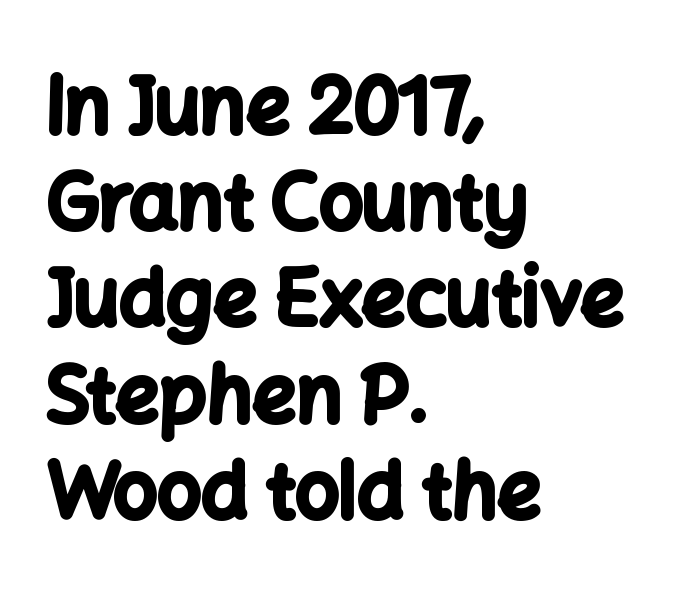
The image shows 77 px bold sans-serif type, upright; set left-aligned, normal line spacing (1.25x), normal letter spacing, not underlined; low stroke contrast and a medium x-height.
